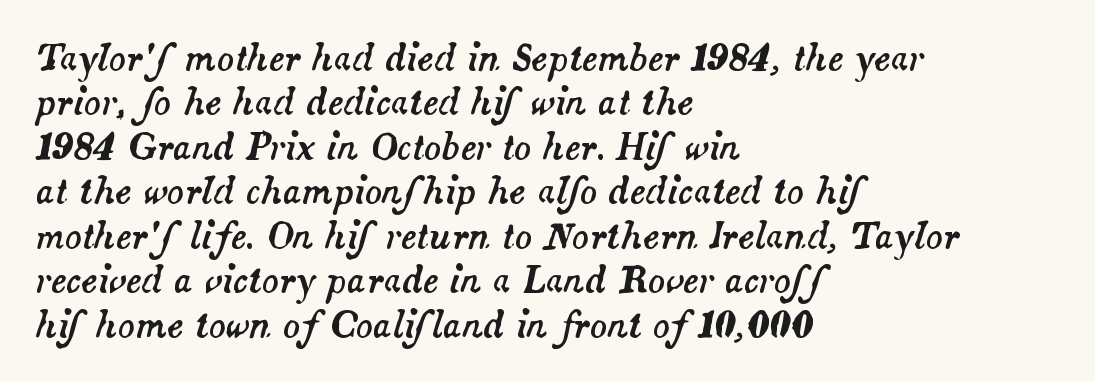
Rendered with sloped, italic letterforms. How would I describe the line gaps? Plain and ordinary. Every row of glyphs begins at an identical x-position on the left. Glyph-to-glyph distance matches everyday printed text.
